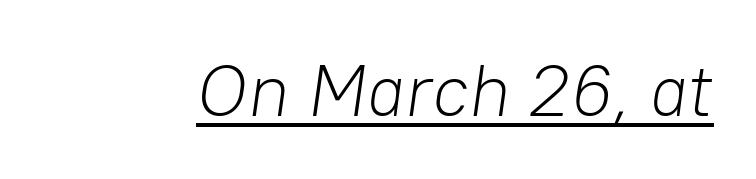
Think standard paragraph weight, or any step lighter than that. Varying glyph widths throughout — classic text-font behaviour. Italic? Definitely — the glyphs are oblique. Compared with typical body copy, the letter spacing here is the same. Caption: lettering with a line underneath.
